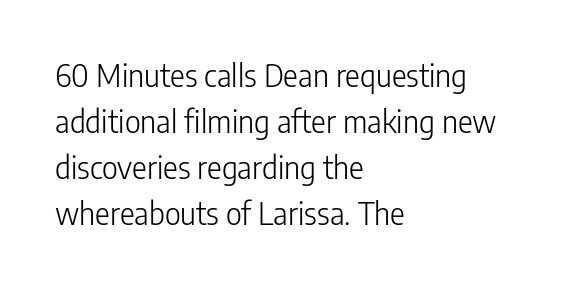
How are the letters spaced? Ordinarily, with no added tracking. The rendering shows plain stroke endings on the letterforms — a sans-serif design. The lettering holds an erect, upright posture throughout. A typesetter would call this proportional, since set widths differ per character. The space beneath each line is pristine and unruled. Honestly, the row spacing looks completely unremarkable.
